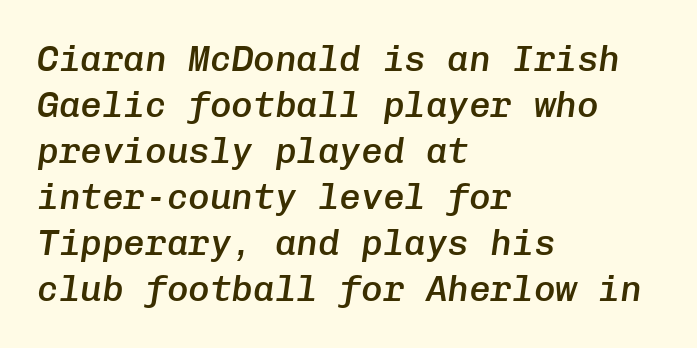
{"italic": "yes", "lean": "right", "slant_degrees": 8, "bold": "semi", "weight": "semibold", "width": "normal", "stroke_contrast": "low", "x_height": "medium", "monospaced": "yes", "underline": "no", "align": "left", "line_spacing": "normal", "line_spacing_ratio": 1.28, "letter_spacing": "normal", "letter_spacing_em": 0.0, "glyph_px": 36}
